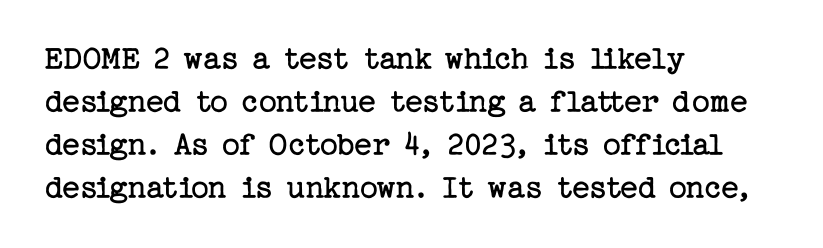
{"serif": "yes", "italic": "no", "bold": "no", "weight": "regular", "width": "normal", "stroke_contrast": "low", "x_height": "medium", "underline": "no", "align": "left", "line_spacing_ratio": 1.23, "letter_spacing": "normal", "letter_spacing_em": 0.0, "glyph_px": 35}
